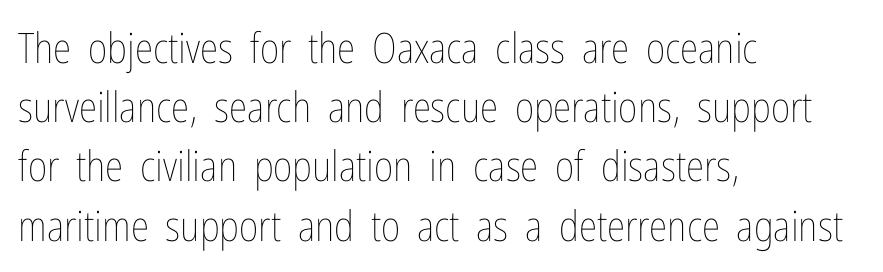
Each line starts at the same left margin while the right side varies. Notice how descenders clear the ascenders below comfortably — that's standard leading. Here the designer chose a conventional face with non-uniform glyph widths. The cut favours lightness, reaching ordinary text weight at its darkest. Look at the tracking — it's just the regular setting, nothing added. Posture: upright roman.
